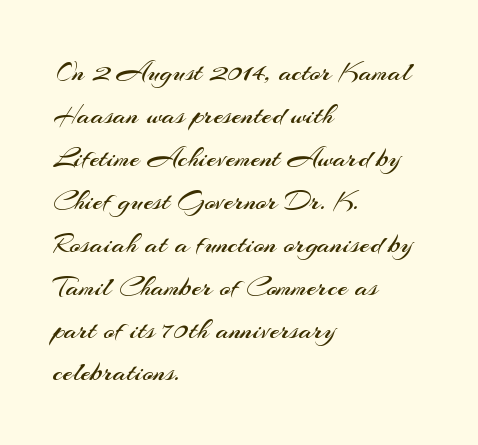
Q: Is the text bold? A: No.
Q: Is the text italic (slanted)? A: Yes.
Q: Is the typeface a serif or a sans-serif typeface? A: Sans-serif.
Q: Is the text underlined? A: No.
Q: How is the paragraph aligned? A: Left-aligned.
Q: Is the spacing between letters normal or unusually wide? A: Normal.
Q: Is the spacing between lines tight, normal or loose? A: Normal.
Q: Width (condensed, normal, or wide)? A: Normal.
Q: Stroke contrast? A: Medium.
Q: x-height? A: Small.
Q: Monospaced? A: No.
